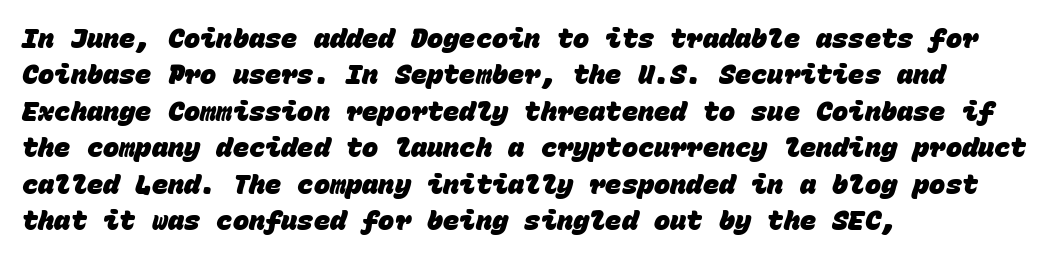
{"bold": "yes", "underline": "no", "align": "left", "line_spacing": "normal", "line_spacing_ratio": 1.35, "letter_spacing": "normal", "letter_spacing_em": 0.0, "glyph_px": 27}
